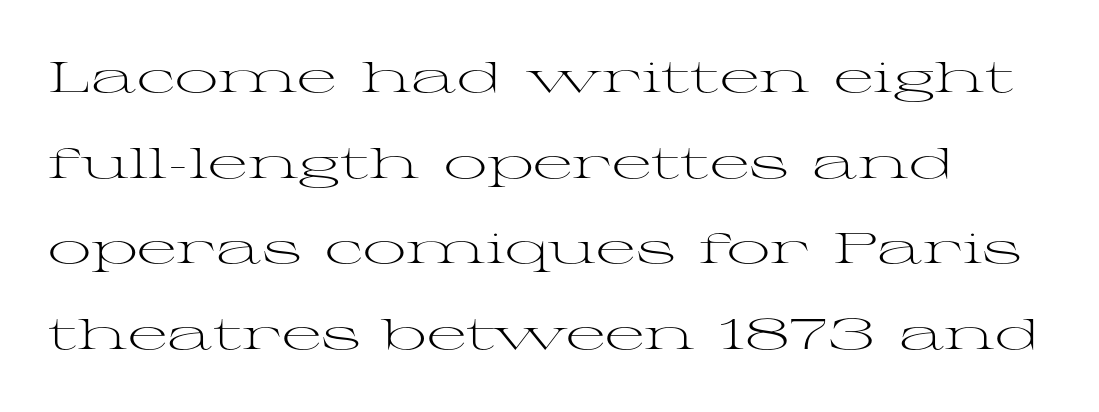
Q: Is the text bold? A: No.
Q: Is the text italic (slanted)? A: No, it is upright.
Q: Is the typeface a serif or a sans-serif typeface? A: Serif.
Q: Is the text underlined? A: No.
Q: Is the spacing between letters normal or unusually wide? A: Normal.
Q: Is the spacing between lines tight, normal or loose? A: Loose.
Q: Width (condensed, normal, or wide)? A: Wide.
Q: Stroke contrast? A: Medium.
Q: x-height? A: Medium.
Q: Monospaced? A: No.
